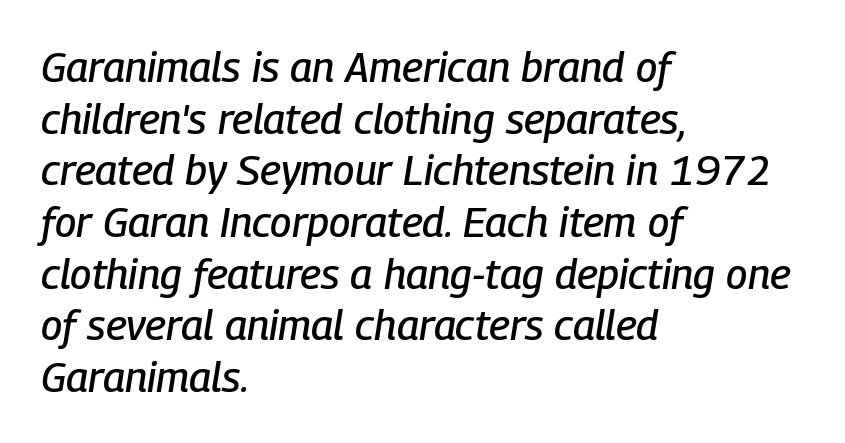
The image shows 42 px condensed type, italic (leaning right); set left-aligned, line spacing 1.23x, normal letter spacing, not underlined; low stroke contrast and a medium x-height.
